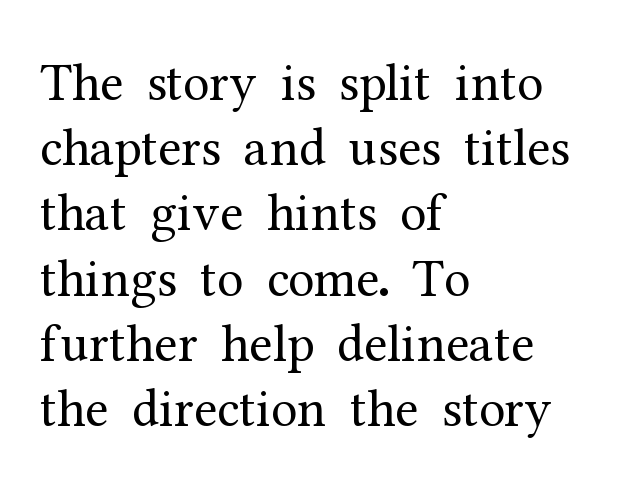
The type sits square on the baseline with zero lean. The face used here is proportionally spaced, like ordinary book or web type. Serif or sans? Serif — the stroke terminals have little feet. There is no visible air inserted between adjacent glyphs.
